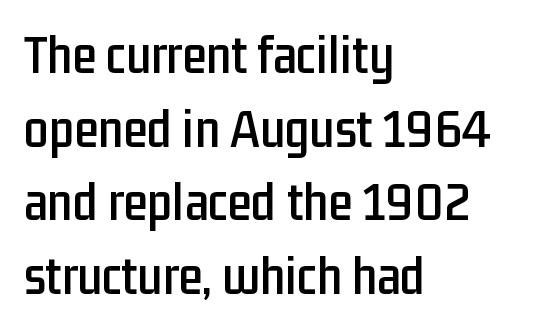
The image shows 55 px condensed sans-serif type, upright; set left-aligned, normal line spacing (1.34x), normal letter spacing, not underlined; low stroke contrast and a medium x-height.
